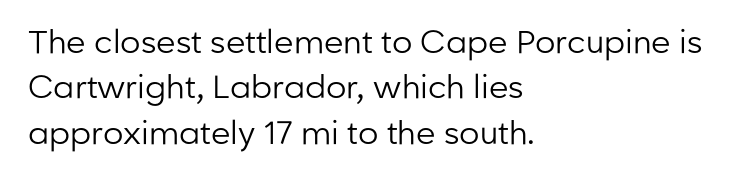
The image shows 32 px regular-weight sans-serif type, upright; set left-aligned, normal line spacing (1.42x), normal letter spacing, not underlined; low stroke contrast and a medium x-height.
